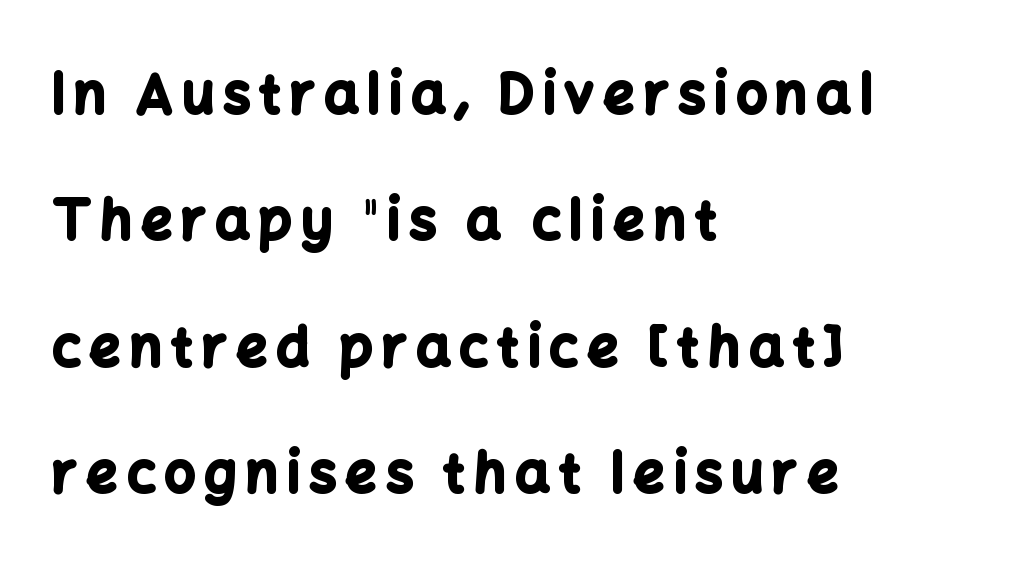
Looks like regular typesetting: each glyph gets only the width it needs. A dark, heavy texture on the line: the type is bold. The font's upright variant was chosen for this text. A bare baseline throughout the passage. These lines stand farther apart than default settings would place them.
